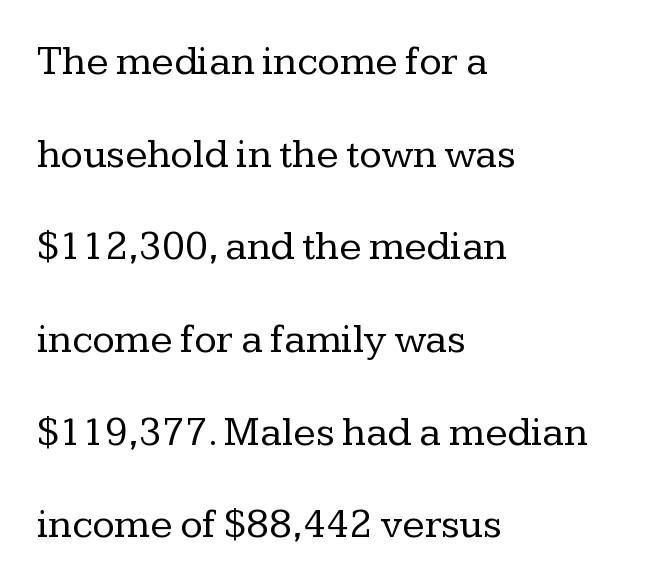
{"serif": "yes", "italic": "no", "bold": "no", "weight": "regular", "width": "normal", "stroke_contrast": "low", "x_height": "medium", "monospaced": "no", "underline": "no", "align": "left", "line_spacing": "loose", "line_spacing_ratio": 2.26, "letter_spacing": "normal", "letter_spacing_em": 0.0, "glyph_px": 41}
